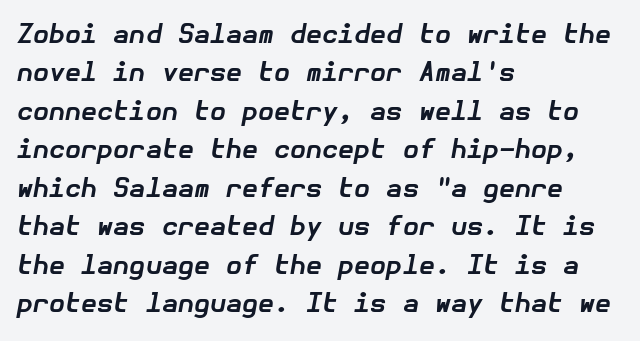
The letters sit at their default tracking, neither squeezed nor spread. Typeset ragged right — the left edge is the straight one. The font's italic variant was chosen for this text. Words float on clear page, feet unadorned. Interline gaps are of average width in this sample.
